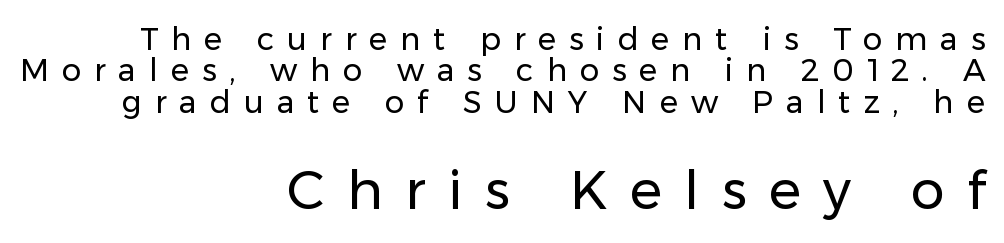
Q: Is the text bold? A: No.
Q: Is the text italic (slanted)? A: No, it is upright.
Q: Is the typeface a serif or a sans-serif typeface? A: Sans-serif.
Q: Is the text underlined? A: No.
Q: How is the paragraph aligned? A: Right-aligned.
Q: Is the spacing between letters normal or unusually wide? A: Unusually wide.
Q: Is the spacing between lines tight, normal or loose? A: Tight.
Q: Which block of text is set in a larger size, the first (top) or the second (bottom)? A: The second (bottom) one.
Q: Width (condensed, normal, or wide)? A: Normal.
Q: Stroke contrast? A: Low.
Q: x-height? A: Medium.
Q: Monospaced? A: No.
